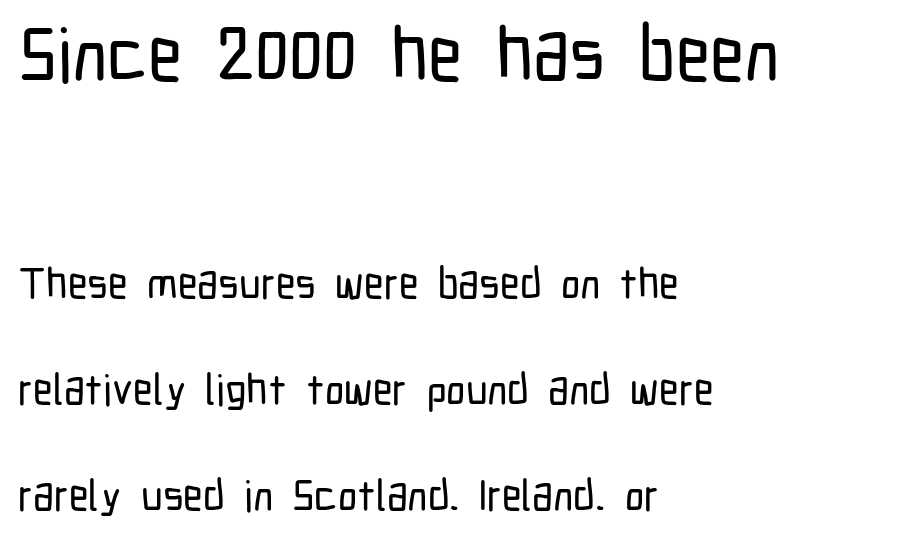
Q: Is the text italic (slanted)? A: No, it is upright.
Q: Is the typeface a serif or a sans-serif typeface? A: Sans-serif.
Q: Is the text underlined? A: No.
Q: How is the paragraph aligned? A: Left-aligned.
Q: Is the spacing between letters normal or unusually wide? A: Normal.
Q: Is the spacing between lines tight, normal or loose? A: Loose.
Q: Which block of text is set in a larger size, the first (top) or the second (bottom)? A: The first (top) one.
Q: Width (condensed, normal, or wide)? A: Condensed.
Q: Stroke contrast? A: Low.
Q: x-height? A: Medium.
Q: Monospaced? A: No.
